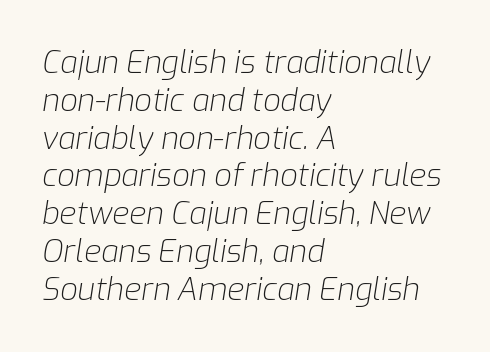
The image shows 31 px light type, italic (leaning right); set left-aligned, line spacing 1.22x, normal letter spacing, not underlined; low stroke contrast and a medium x-height.
